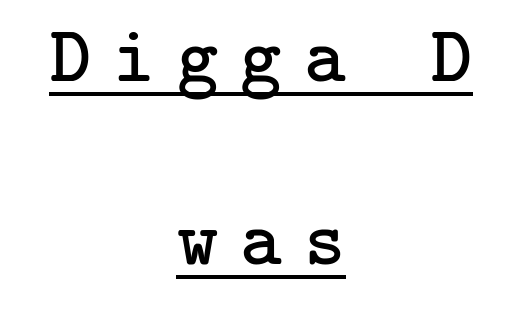
The image shows 79 px regular-weight serif type, upright; set centered, loose line spacing (2.32x), unusually wide letter spacing (+0.28 em), underlined; low stroke contrast and a medium x-height.
